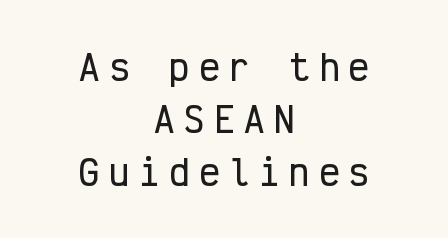
Q: Is the text italic (slanted)? A: No, it is upright.
Q: Is the typeface a serif or a sans-serif typeface? A: Sans-serif.
Q: Is the text underlined? A: No.
Q: How is the paragraph aligned? A: Centered.
Q: Is the spacing between letters normal or unusually wide? A: Unusually wide.
Q: Is the spacing between lines tight, normal or loose? A: Normal.
Q: Width (condensed, normal, or wide)? A: Condensed.
Q: Stroke contrast? A: Low.
Q: x-height? A: Medium.
Q: Monospaced? A: Yes.
